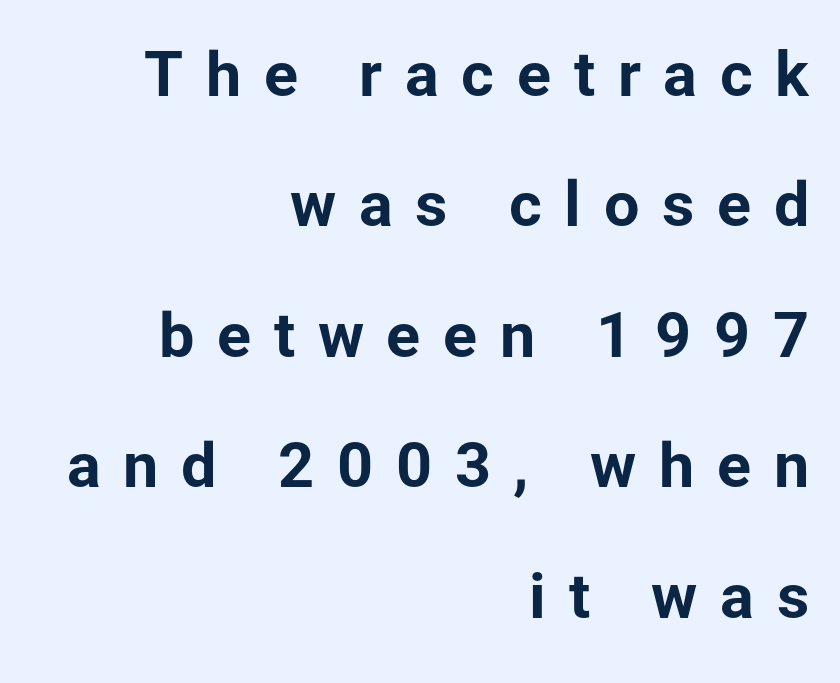
Q: Is the text bold? A: Yes.
Q: Is the text italic (slanted)? A: No, it is upright.
Q: Is the typeface a serif or a sans-serif typeface? A: Sans-serif.
Q: Is the text underlined? A: No.
Q: How is the paragraph aligned? A: Right-aligned.
Q: Is the spacing between letters normal or unusually wide? A: Unusually wide.
Q: Is the spacing between lines tight, normal or loose? A: Loose.
Q: Width (condensed, normal, or wide)? A: Normal.
Q: Stroke contrast? A: Low.
Q: x-height? A: Medium.
Q: Monospaced? A: No.
